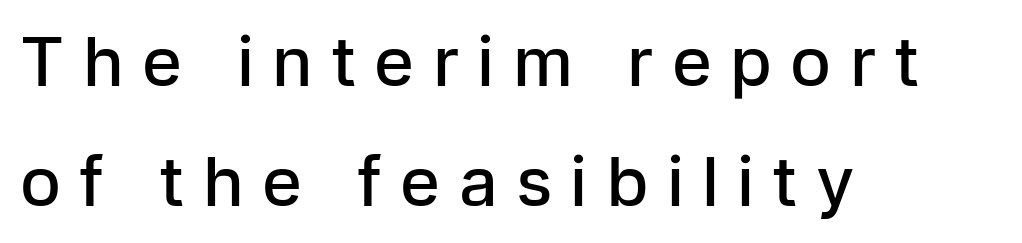
The face used here is a semibold: visibly heavier than regular, lighter than bold. One-word summary of the alignment: left. In terms of letterspacing, this is a distinctly airy, spread setting. The letters stand upright; this is a roman face.
